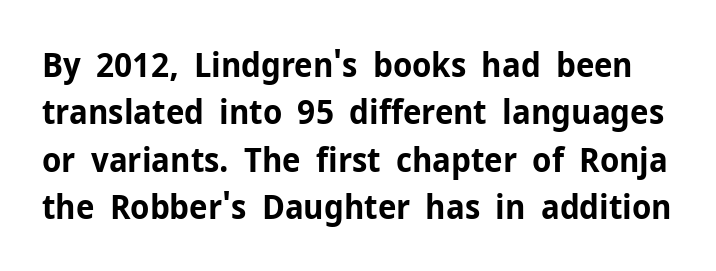
The image shows 34 px bold sans-serif type, upright; set normal line spacing (1.39x), normal letter spacing, not underlined; low stroke contrast and a medium x-height.
